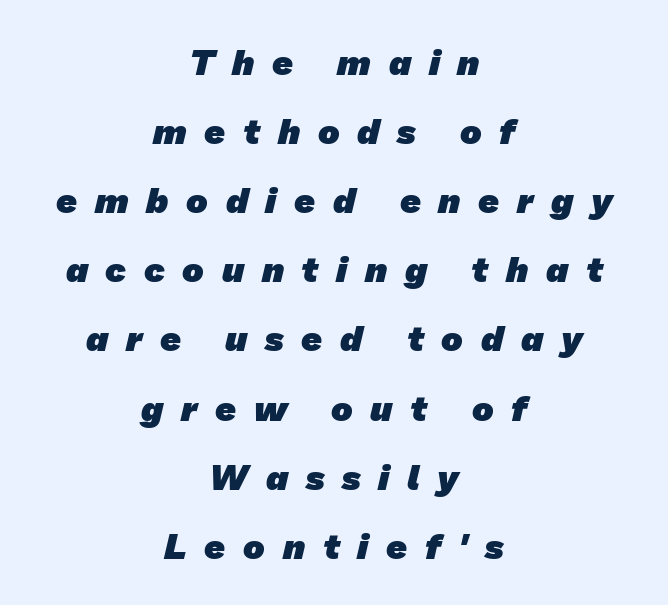
Q: Is the text bold? A: Yes.
Q: Is the typeface a serif or a sans-serif typeface? A: Sans-serif.
Q: Is the text underlined? A: No.
Q: How is the paragraph aligned? A: Centered.
Q: Is the spacing between letters normal or unusually wide? A: Unusually wide.
Q: Is the spacing between lines tight, normal or loose? A: Loose.
Q: Width (condensed, normal, or wide)? A: Normal.
Q: Stroke contrast? A: Low.
Q: x-height? A: Medium.
Q: Monospaced? A: No.
